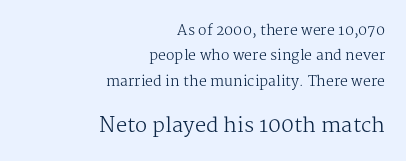
Q: Is the text bold? A: No.
Q: Is the text italic (slanted)? A: No, it is upright.
Q: Is the text underlined? A: No.
Q: How is the paragraph aligned? A: Right-aligned.
Q: Is the spacing between letters normal or unusually wide? A: Normal.
Q: Which block of text is set in a larger size, the first (top) or the second (bottom)? A: The second (bottom) one.
